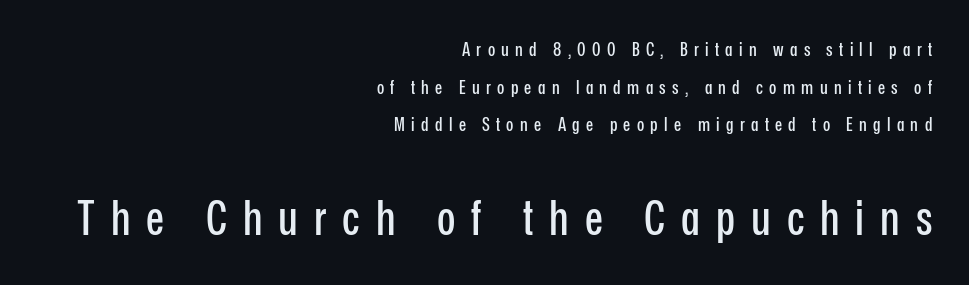
You could not count columns in this text — the font is proportionally spaced. Just letters on the line, the space beneath them empty. Does the type have serifs? No, each stem ends abruptly. Leftover space on each line is placed entirely before the opening word. The line-height multiplier appears high, well above default. The letters stand straight up with perfectly vertical stems.
